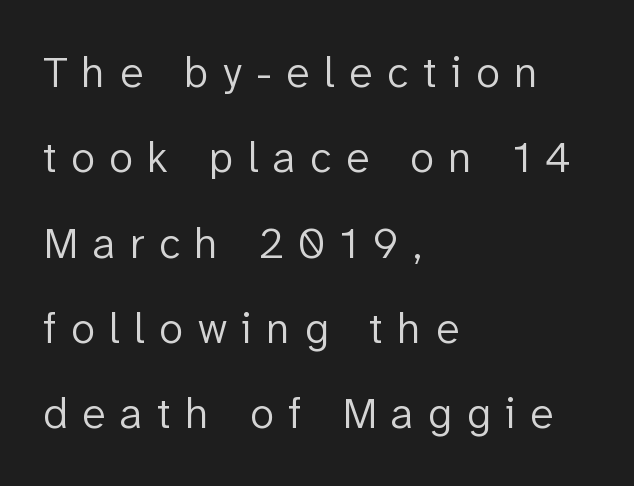
Q: Is the text bold? A: No.
Q: Is the text italic (slanted)? A: No, it is upright.
Q: Is the typeface a serif or a sans-serif typeface? A: Sans-serif.
Q: Is the text underlined? A: No.
Q: How is the paragraph aligned? A: Left-aligned.
Q: Is the spacing between letters normal or unusually wide? A: Unusually wide.
Q: Is the spacing between lines tight, normal or loose? A: Loose.
Q: Width (condensed, normal, or wide)? A: Normal.
Q: Stroke contrast? A: Low.
Q: x-height? A: Medium.
Q: Monospaced? A: No.
